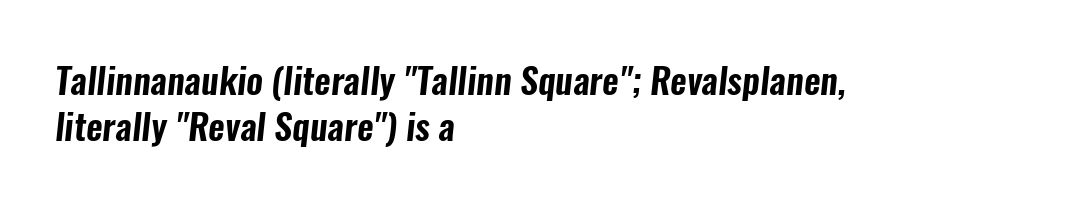
The image shows 36 px condensed sans-serif type; set left-aligned, normal line spacing (1.28x), normal letter spacing, not underlined; low stroke contrast and a medium x-height.
